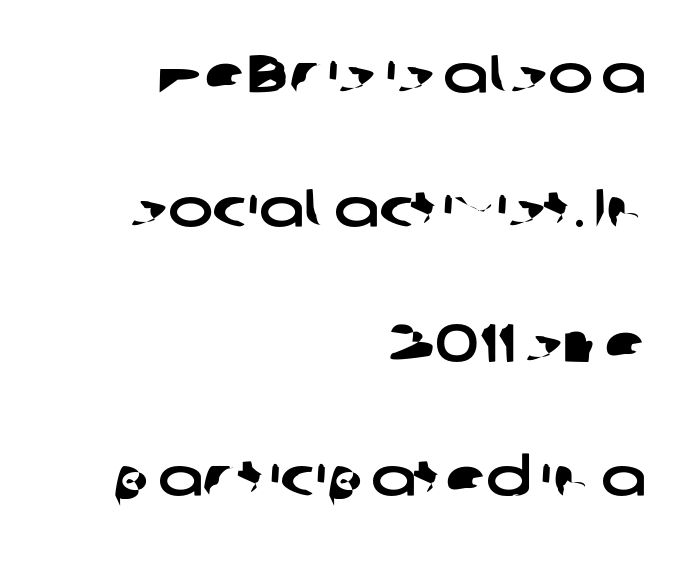
Q: Is the typeface a serif or a sans-serif typeface? A: Sans-serif.
Q: Is the text underlined? A: No.
Q: How is the paragraph aligned? A: Right-aligned.
Q: Is the spacing between letters normal or unusually wide? A: Normal.
Q: Is the spacing between lines tight, normal or loose? A: Loose.
Q: Width (condensed, normal, or wide)? A: Wide.
Q: Stroke contrast? A: Low.
Q: x-height? A: Medium.
Q: Monospaced? A: No.
